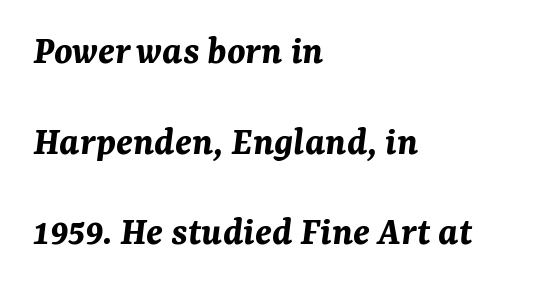
{"italic": "yes", "lean": "right", "slant_degrees": 7, "bold": "yes", "weight": "bold", "width": "normal", "stroke_contrast": "medium", "x_height": "medium", "monospaced": "no", "underline": "no", "align": "left", "line_spacing": "loose", "line_spacing_ratio": 2.21, "letter_spacing": "normal", "letter_spacing_em": 0.0, "glyph_px": 41}
